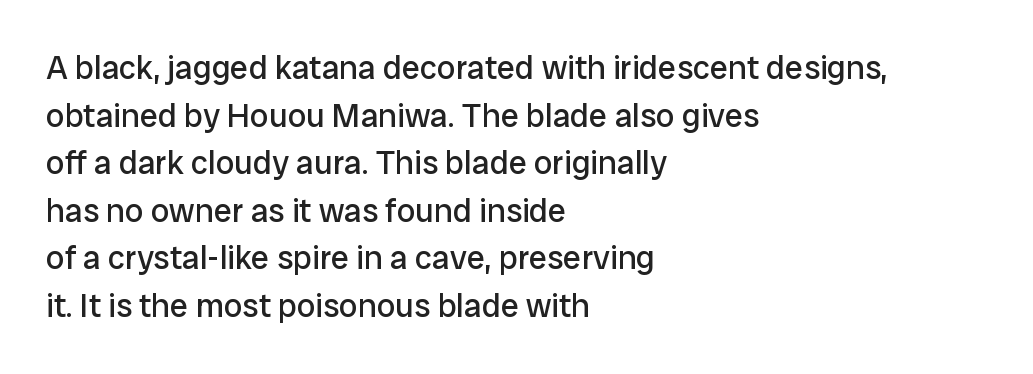
{"serif": "no", "italic": "no", "bold": "no", "weight": "regular", "width": "normal", "stroke_contrast": "low", "x_height": "medium", "monospaced": "no", "underline": "no", "align": "left", "line_spacing": "normal", "line_spacing_ratio": 1.44, "letter_spacing": "normal", "letter_spacing_em": 0.0, "glyph_px": 33}
